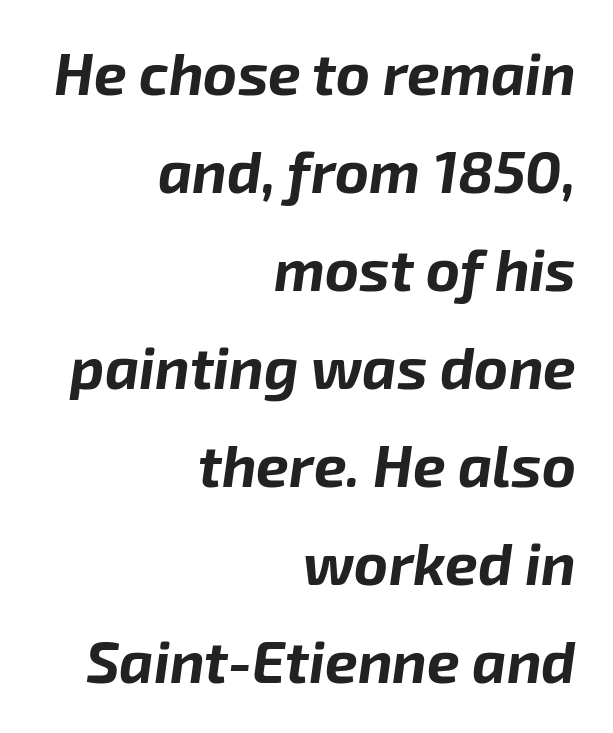
The image shows 58 px bold type, italic (leaning right); set right-aligned, normal line spacing (1.69x), normal letter spacing, not underlined; low stroke contrast and a medium x-height.
